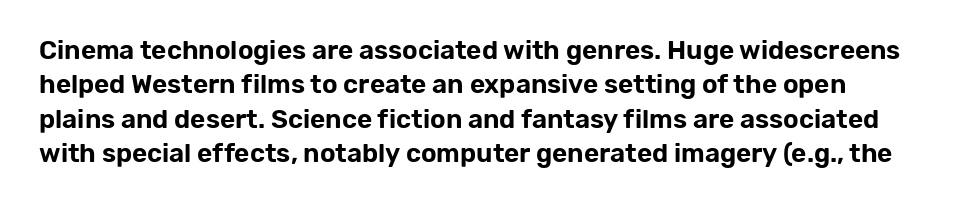
The image shows 26 px text type, upright; set normal line spacing (1.32x), normal letter spacing, not underlined.
